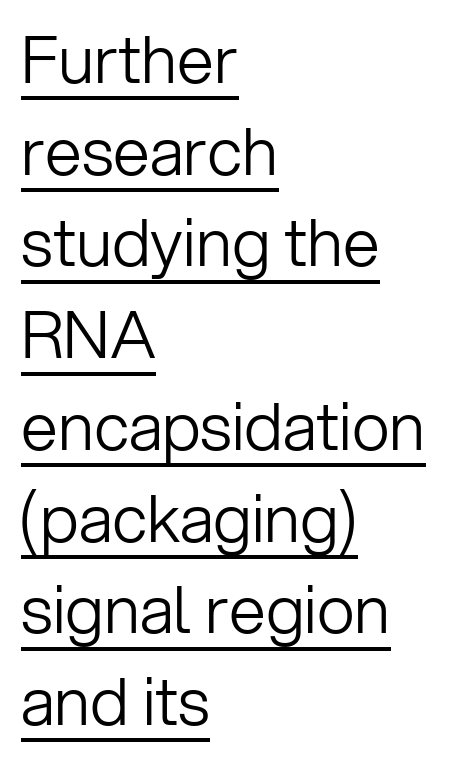
{"serif": "no", "italic": "no", "bold": "no", "weight": "light", "width": "normal", "stroke_contrast": "low", "x_height": "medium", "monospaced": "no", "underline": "yes", "align": "left", "line_spacing": "normal", "line_spacing_ratio": 1.39, "letter_spacing": "normal", "letter_spacing_em": 0.0, "glyph_px": 66}
